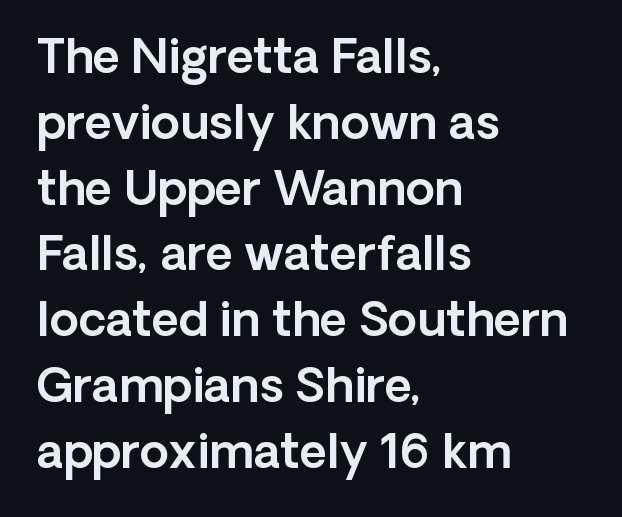
The image shows 47 px sans-serif type, upright; set left-aligned, normal line spacing (1.4x), normal letter spacing, not underlined; a medium x-height.
